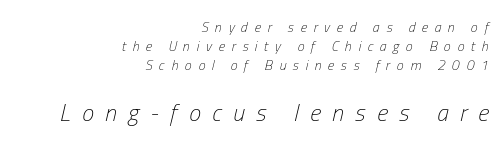
{"italic": "yes", "lean": "right", "slant_degrees": 13, "bold": "no", "underline": "no", "align": "right", "line_spacing": "normal", "line_spacing_ratio": 1.37, "letter_spacing": "wide", "letter_spacing_em": 0.47, "larger_block": "second", "size_ratio": 1.71, "glyph_px": 24}
